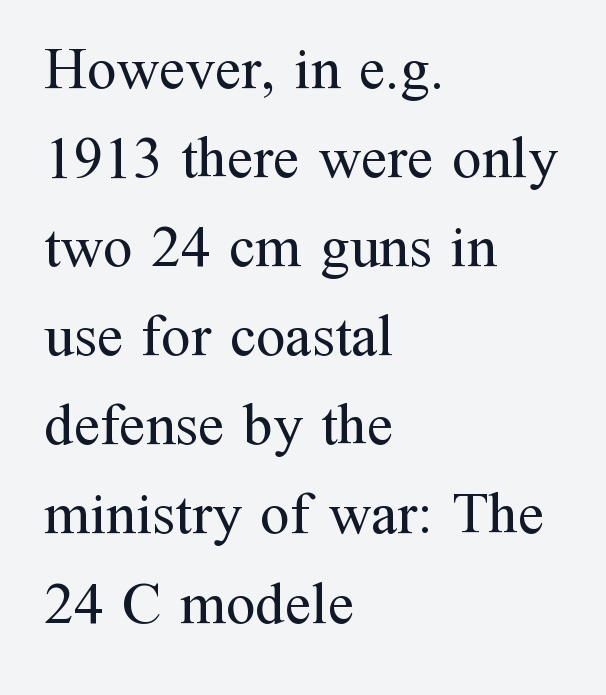
{"serif": "yes", "italic": "no", "bold": "no", "weight": "regular", "width": "normal", "stroke_contrast": "medium", "x_height": "medium", "monospaced": "no", "underline": "no", "align": "left", "line_spacing": "normal", "line_spacing_ratio": 1.51, "letter_spacing": "normal", "letter_spacing_em": 0.0, "glyph_px": 59}
